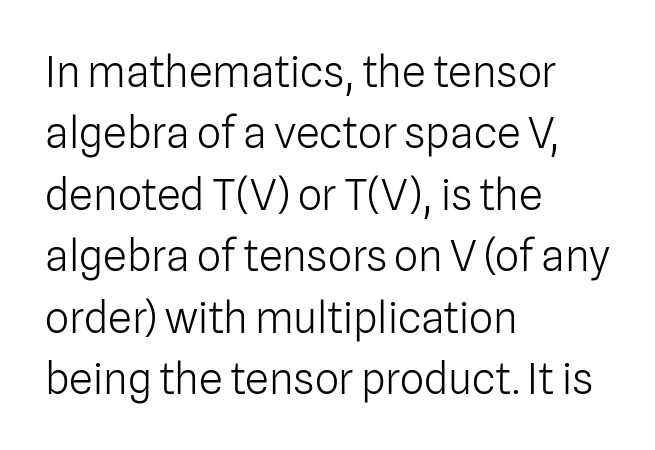
The passage shown is typeset with a sans-serif family. Students, note that the glyphs here touch the page at normal intervals. A normal amount of white space separates one row of letters from the next. Weight class: somewhere from thin through regular. Descenders hang freely into open space. Proportional: the letters do not fall into vertical columns.
